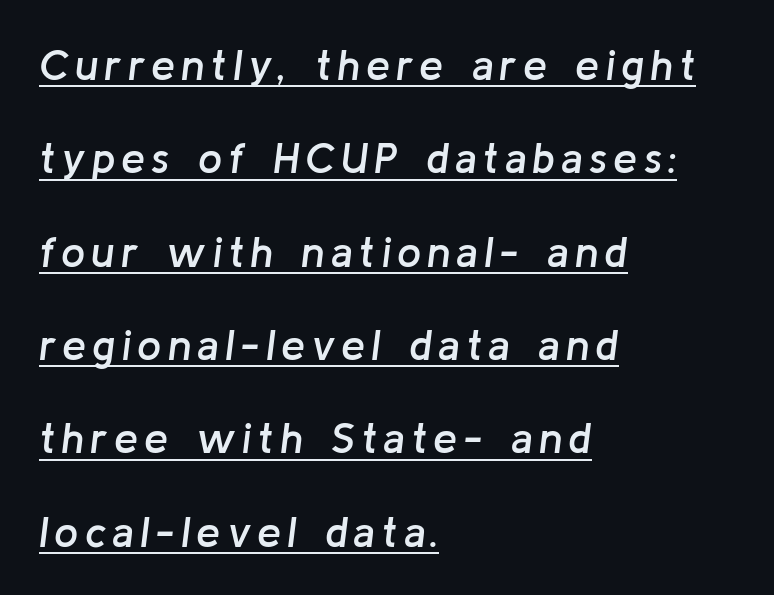
Q: Is the text bold? A: Semi-bold.
Q: Is the text italic (slanted)? A: Yes, it leans right by about 8 degrees.
Q: Is the text underlined? A: Yes.
Q: How is the paragraph aligned? A: Left-aligned.
Q: Is the spacing between lines tight, normal or loose? A: Loose.
Q: Width (condensed, normal, or wide)? A: Normal.
Q: Stroke contrast? A: Low.
Q: x-height? A: Medium.
Q: Monospaced? A: No.
